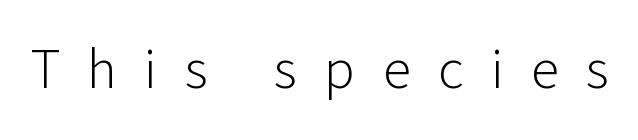
Q: Is the text bold? A: No.
Q: Is the text italic (slanted)? A: No, it is upright.
Q: Is the typeface a serif or a sans-serif typeface? A: Sans-serif.
Q: Is the text underlined? A: No.
Q: Is the spacing between letters normal or unusually wide? A: Unusually wide.
Q: Width (condensed, normal, or wide)? A: Normal.
Q: Stroke contrast? A: Low.
Q: x-height? A: Medium.
Q: Monospaced? A: No.
